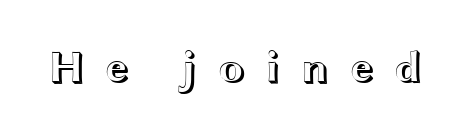
Q: Is the text italic (slanted)? A: No, it is upright.
Q: Is the text underlined? A: No.
Q: Is the spacing between letters normal or unusually wide? A: Unusually wide.
Q: Width (condensed, normal, or wide)? A: Wide.
Q: x-height? A: Medium.
Q: Monospaced? A: No.
